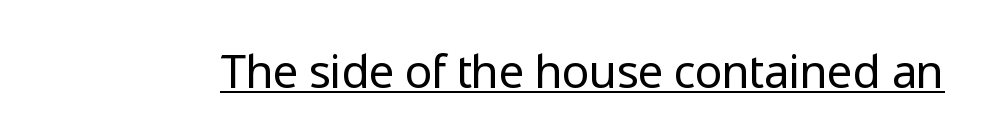
The weight tops out at a normal text grade. Quick note: underline on. Inter-character spacing is left at the font's built-in metrics. The letters stand upright; this is a roman face. The face used here is a sans, in the tradition of grotesques and geometrics.
